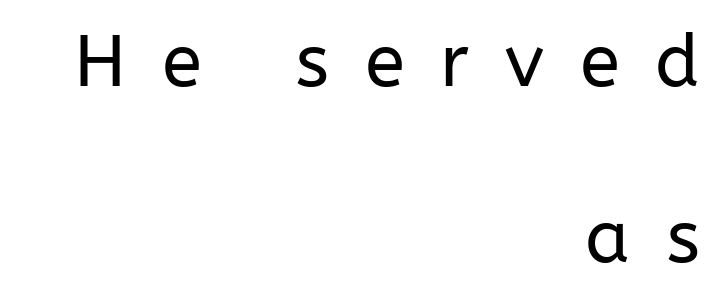
No letter is thick-stroked: the sample isn't bold. Caption: expanded tracking, letters set apart. The font family rendered here belongs to the sans-serif group. Leftover space on each line is placed entirely before the opening word. Airy leading. Each letter keeps its own natural width here, so spacing adapts to shape.
